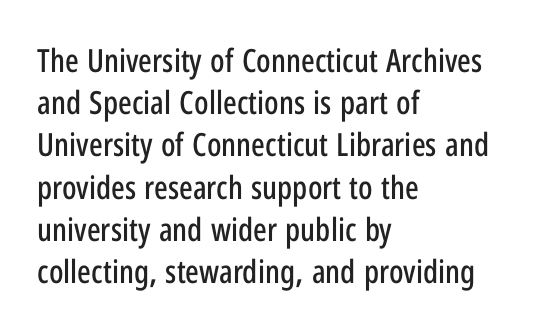
To sum up the face: it is a sans, with no serifs. The foot of each line stays bare and open. Where is the straight margin? On the left. How would I describe the line gaps? Plain and ordinary. Honestly, the letter spacing is just normal — you wouldn't notice it. Proportional: the letters do not fall into vertical columns.
